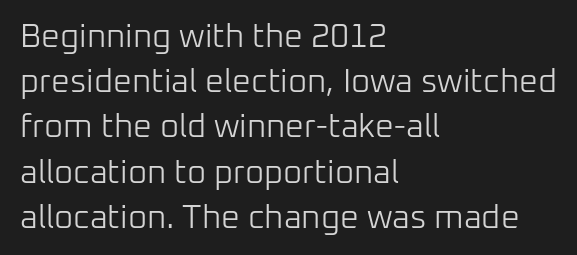
The image shows 33 px light sans-serif type, upright; set left-aligned, normal line spacing (1.37x), normal letter spacing, not underlined; low stroke contrast and a medium x-height.
